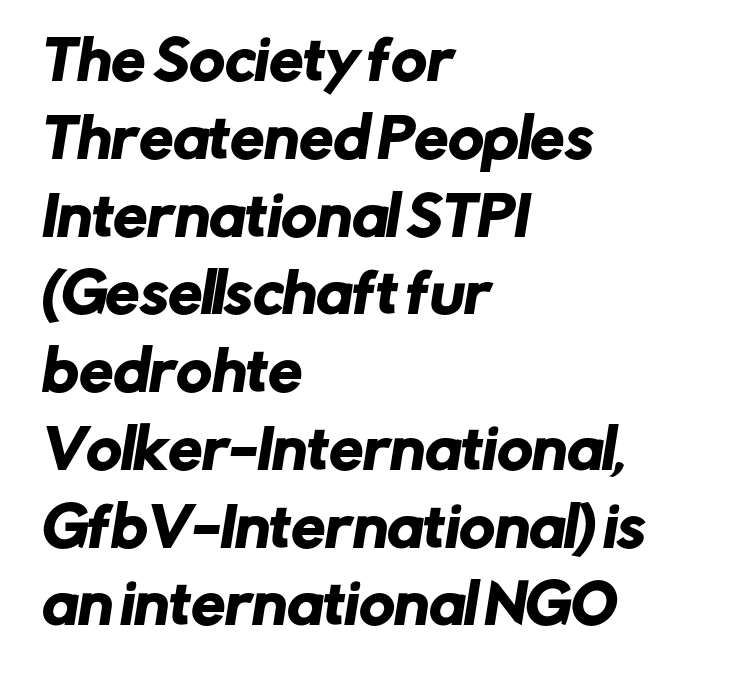
The image shows 54 px sans-serif type; set left-aligned, normal line spacing (1.44x), normal letter spacing, not underlined; low stroke contrast and a medium x-height.
